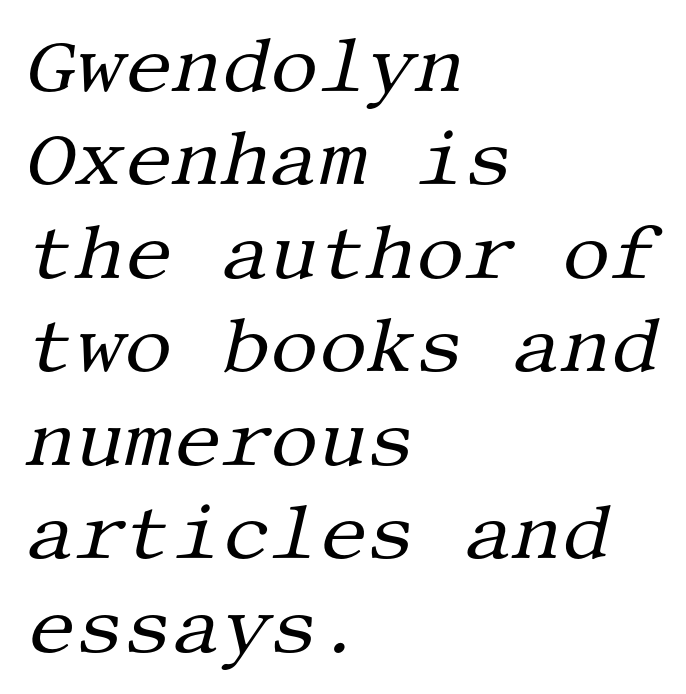
{"serif": "yes", "italic": "yes", "lean": "right", "slant_degrees": 13, "bold": "no", "weight": "regular", "width": "normal", "stroke_contrast": "medium", "x_height": "large", "underline": "no", "align": "left", "line_spacing_ratio": 1.23, "letter_spacing": "normal", "letter_spacing_em": 0.0, "glyph_px": 76}
